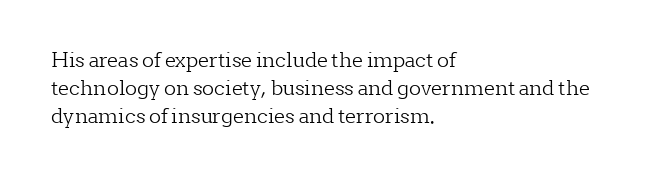
{"italic": "no", "bold": "no", "underline": "no", "align": "left", "line_spacing": "normal", "line_spacing_ratio": 1.41, "letter_spacing": "normal", "letter_spacing_em": 0.0, "glyph_px": 20}
